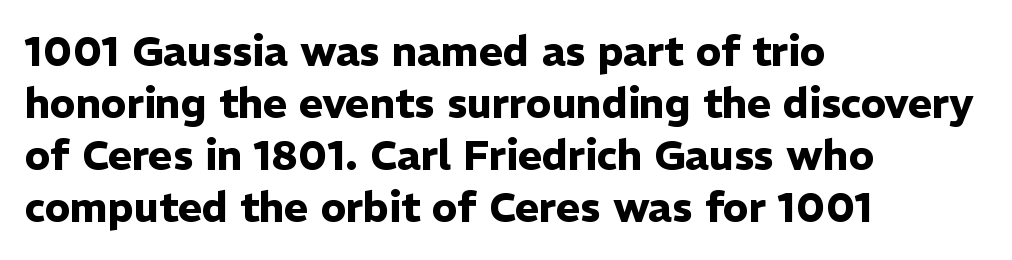
The image shows 41 px heavy sans-serif type, upright; set left-aligned, normal line spacing (1.27x), normal letter spacing, not underlined; low stroke contrast and a medium x-height.
